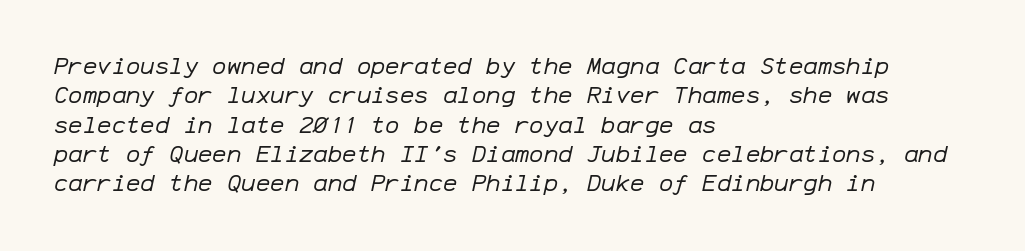
Q: Is the text bold? A: No.
Q: Is the text italic (slanted)? A: Yes, it leans right by about 12 degrees.
Q: Is the text underlined? A: No.
Q: How is the paragraph aligned? A: Left-aligned.
Q: Is the spacing between letters normal or unusually wide? A: Normal.
